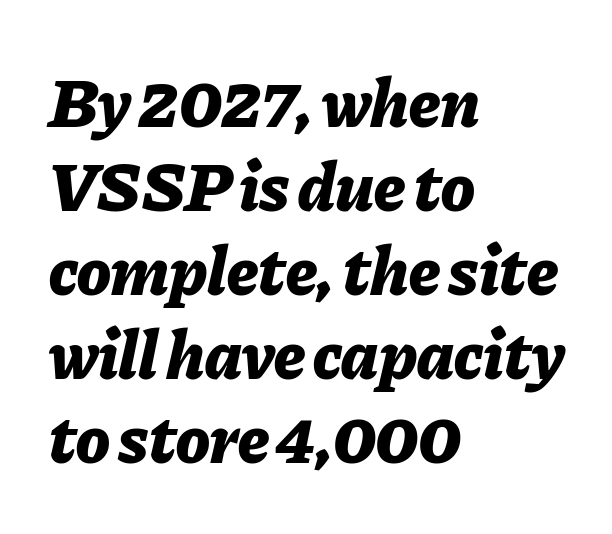
{"italic": "yes", "lean": "right", "slant_degrees": 11, "bold": "yes", "weight": "bold", "width": "normal", "stroke_contrast": "low", "x_height": "medium", "monospaced": "no", "underline": "no", "align": "left", "line_spacing_ratio": 1.2, "letter_spacing": "normal", "letter_spacing_em": 0.0, "glyph_px": 70}
